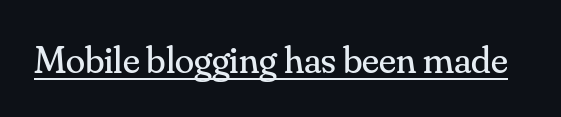
Q: Is the text bold? A: No.
Q: Is the text italic (slanted)? A: No, it is upright.
Q: Is the typeface a serif or a sans-serif typeface? A: Serif.
Q: Is the text underlined? A: Yes.
Q: Is the spacing between letters normal or unusually wide? A: Normal.
Q: Width (condensed, normal, or wide)? A: Normal.
Q: Stroke contrast? A: Medium.
Q: x-height? A: Small.
Q: Monospaced? A: No.
